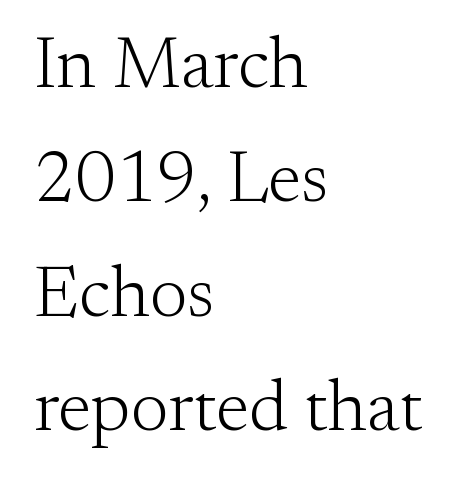
{"serif": "yes", "italic": "no", "bold": "no", "weight": "light", "width": "normal", "stroke_contrast": "medium", "x_height": "small", "monospaced": "no", "underline": "no", "align": "left", "line_spacing": "normal", "line_spacing_ratio": 1.59, "letter_spacing": "normal", "letter_spacing_em": 0.0, "glyph_px": 72}
